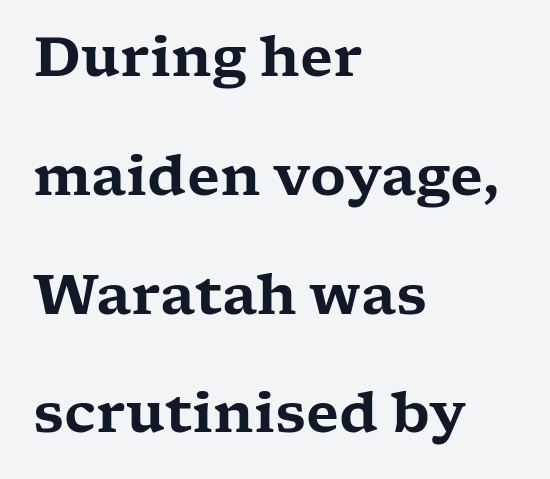
Q: Is the text italic (slanted)? A: No, it is upright.
Q: Is the typeface a serif or a sans-serif typeface? A: Serif.
Q: Is the text underlined? A: No.
Q: How is the paragraph aligned? A: Left-aligned.
Q: Is the spacing between letters normal or unusually wide? A: Normal.
Q: Is the spacing between lines tight, normal or loose? A: Loose.
Q: Width (condensed, normal, or wide)? A: Wide.
Q: Stroke contrast? A: Low.
Q: x-height? A: Medium.
Q: Monospaced? A: No.
